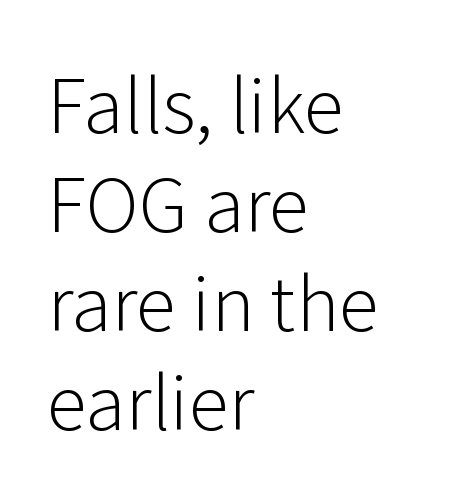
Beneath every word, the page is bare. The rendering anchors every line to the left-hand side. How would I describe the line gaps? Plain and ordinary. In terms of letterspacing, this is plain default setting. A typesetter would mark this as roman, not italic. The face used here is proportionally spaced, like ordinary book or web type.
